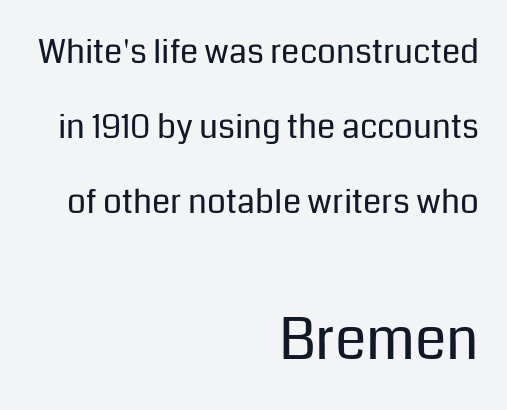
Does extra space separate the letters? No, they use regular spacing. Layout note: lines flush right. Between these two stacked blocks, the lower one wins on size. The strokes carry an ordinary text weight at most. The string is rendered with underlining switched off.
